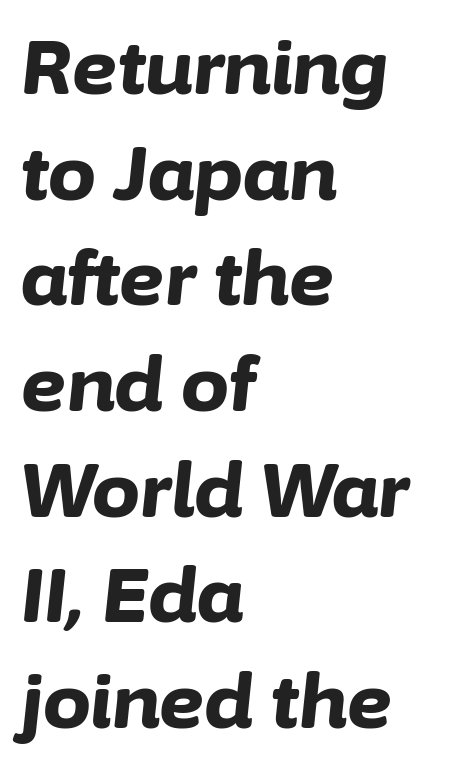
Unmarked baselines from the first word to the last. How are the letters spaced? Ordinarily, with no added tracking. You could not count columns in this text — the font is proportionally spaced. One-word summary of the alignment: left.
